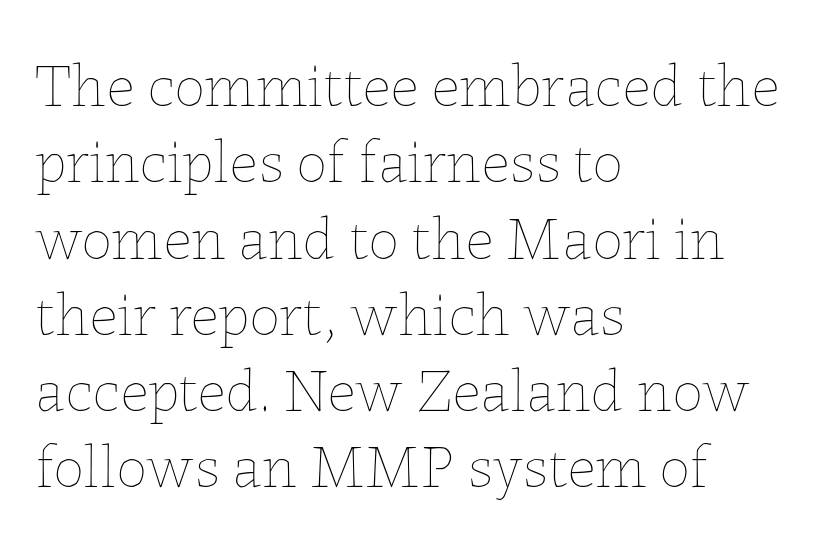
{"italic": "no", "bold": "no", "weight": "thin", "width": "normal", "stroke_contrast": "low", "x_height": "medium", "monospaced": "no", "underline": "no", "align": "left", "line_spacing_ratio": 1.23, "letter_spacing": "normal", "letter_spacing_em": 0.0, "glyph_px": 62}
